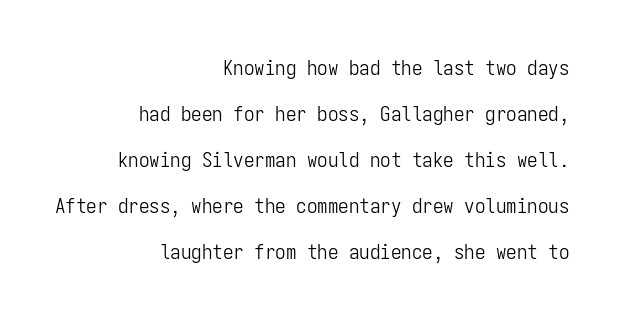
The image shows 21 px text type, upright; set right-aligned, loose line spacing (2.19x), normal letter spacing, not underlined.
